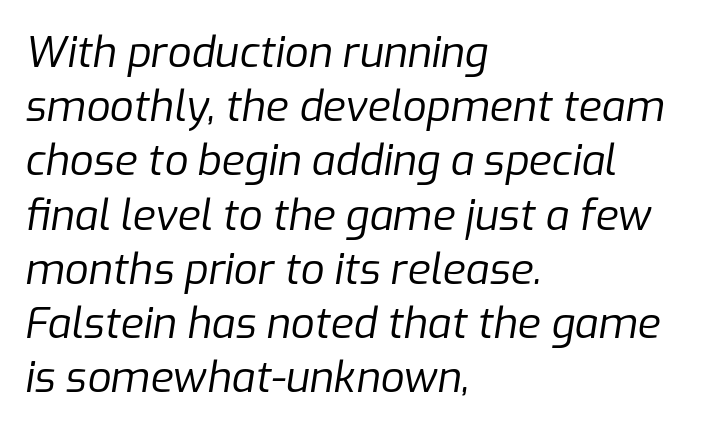
The image shows 42 px regular-weight type, italic (leaning right); set left-aligned, normal line spacing (1.29x), normal letter spacing, not underlined; low stroke contrast and a medium x-height.
